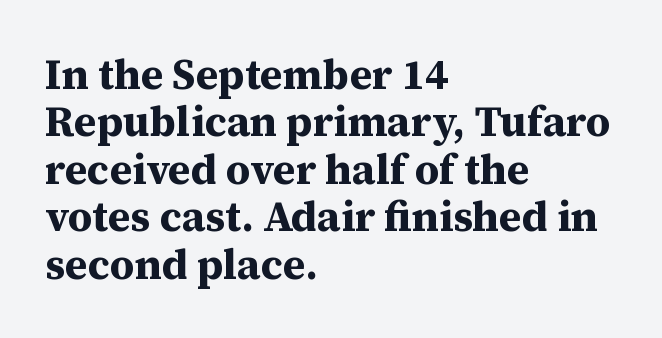
Vertically, the passage feels compressed, each row crowding the next. Letterform terminals end in serifs throughout the passage. Ascenders rise straight up at ninety degrees. The paragraph shown leans on its left margin.
